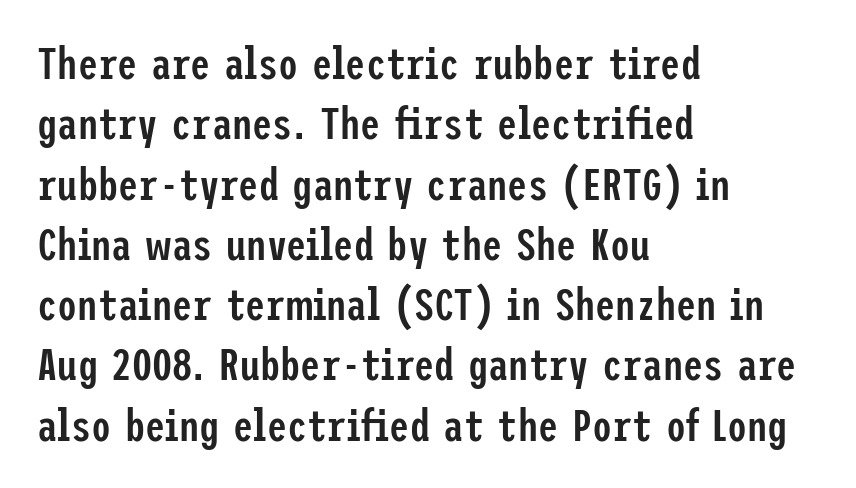
The image shows 45 px semibold, condensed sans-serif type, upright; set left-aligned, normal line spacing (1.34x), normal letter spacing, not underlined; low stroke contrast and a medium x-height.
